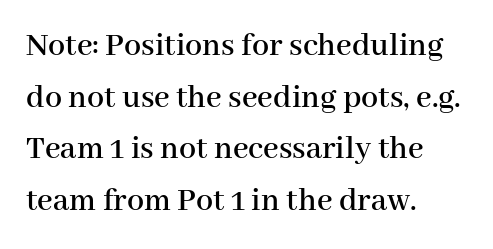
{"serif": "yes", "italic": "no", "width": "normal", "stroke_contrast": "high", "x_height": "medium", "monospaced": "no", "underline": "no", "align": "left", "line_spacing": "normal", "line_spacing_ratio": 1.52, "letter_spacing": "normal", "letter_spacing_em": 0.0, "glyph_px": 34}
